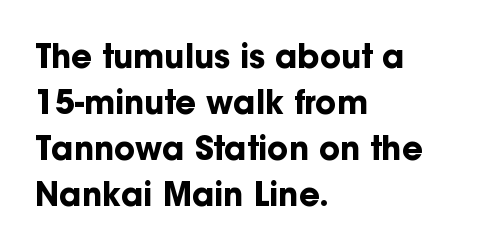
The image shows 32 px bold sans-serif type, upright; set left-aligned, normal line spacing (1.44x), normal letter spacing, not underlined; low stroke contrast and a medium x-height.
